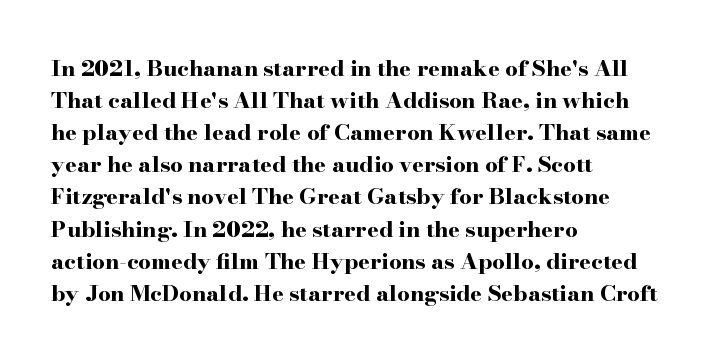
The image shows 22 px bold type, upright; set left-aligned, normal line spacing (1.46x), normal letter spacing, not underlined.
